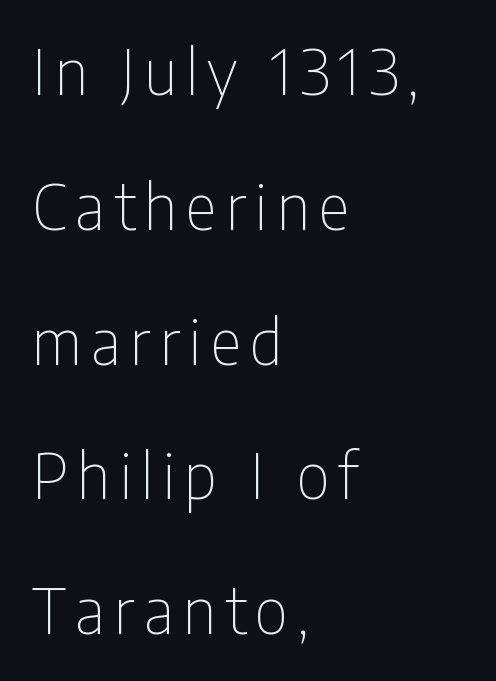
Weight: not bold — regular or lighter. Line spacing here is loose. If you drew a ruler down the left edge, every line would touch it. Think of a printed novel: that variable character pitch is what you see here. Do the letters lean? They stand straight. Look at the bottom of the vertical strokes: they stop flat, with no serifs.
